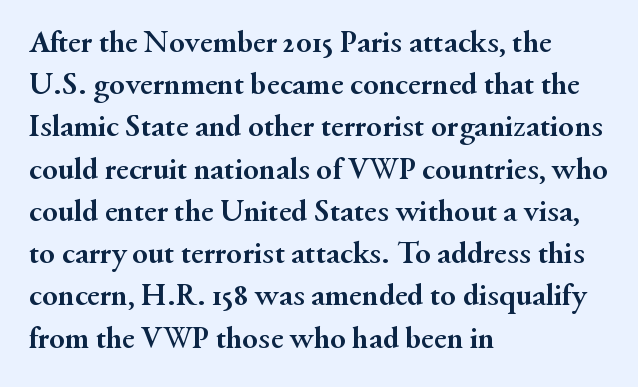
Honestly, the letter spacing is just normal — you wouldn't notice it. Every letter is thick-stroked: bold, no question. This block has exactly the height ordinary leading produces. Is this a sans? No — the strokes have serifs. The glyphs are unaccompanied by any horizontal stroke below them.
